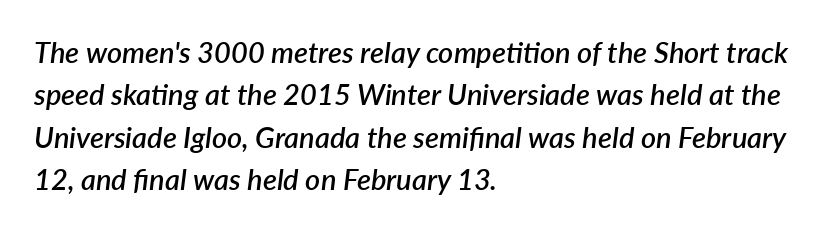
The passage shown is not underscored anywhere. Looks like regular typesetting: each glyph gets only the width it needs. The characters look somewhat weighty, a semibold short of true bold. When letters slant like this, we call the style italic. The rendering anchors every line to the left-hand side.
